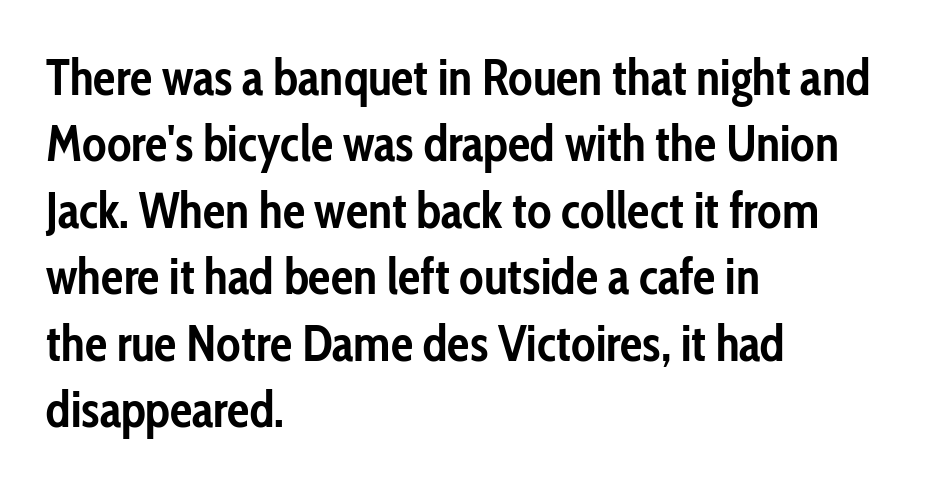
{"serif": "no", "italic": "no", "bold": "yes", "weight": "semibold", "width": "condensed", "stroke_contrast": "low", "x_height": "medium", "monospaced": "no", "underline": "no", "align": "left", "line_spacing": "normal", "line_spacing_ratio": 1.33, "letter_spacing": "normal", "letter_spacing_em": 0.0, "glyph_px": 50}
